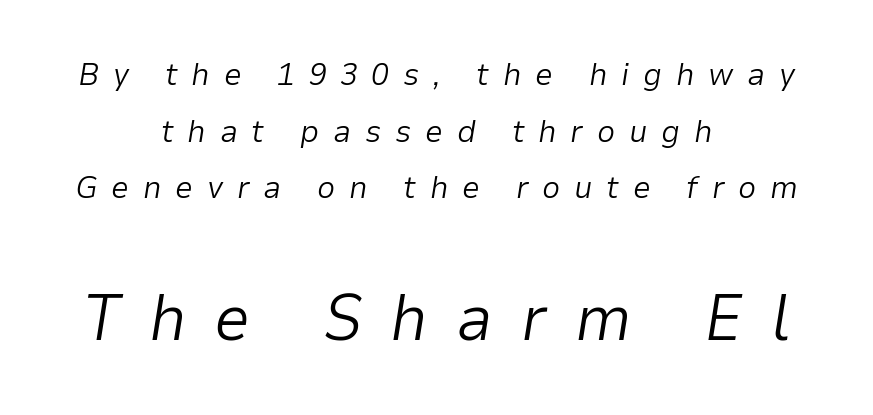
{"italic": "yes", "lean": "right", "slant_degrees": 9, "bold": "no", "weight": "light", "width": "normal", "stroke_contrast": "low", "x_height": "medium", "monospaced": "no", "underline": "no", "align": "center", "line_spacing_ratio": 1.77, "letter_spacing": "wide", "letter_spacing_em": 0.43, "larger_block": "second", "size_ratio": 2.03, "glyph_px": 65}
